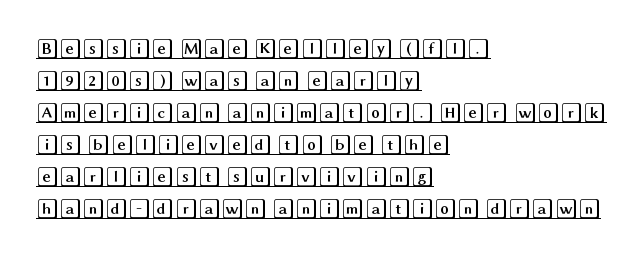
{"italic": "no", "underline": "yes", "align": "left", "line_spacing": "normal", "line_spacing_ratio": 1.52, "letter_spacing": "normal", "letter_spacing_em": 0.0, "glyph_px": 21}
